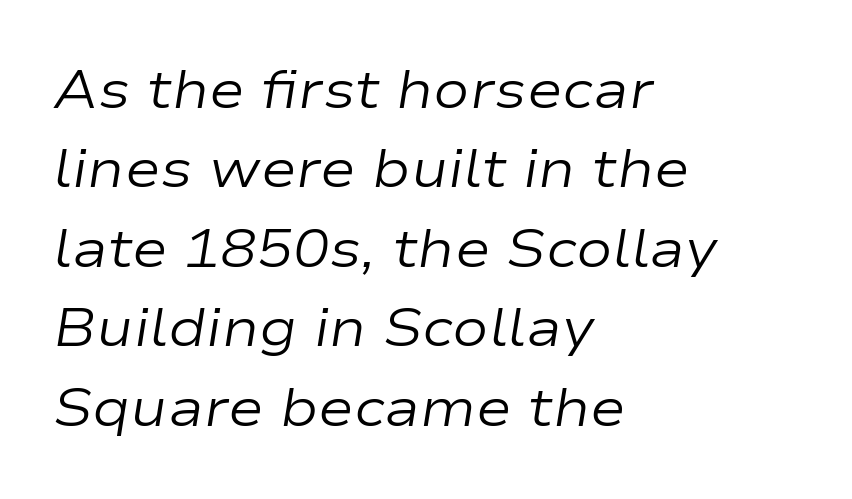
{"italic": "yes", "lean": "right", "slant_degrees": 9, "bold": "no", "weight": "regular", "width": "wide", "stroke_contrast": "low", "x_height": "medium", "monospaced": "no", "underline": "no", "align": "left", "line_spacing": "normal", "line_spacing_ratio": 1.47, "letter_spacing": "normal", "letter_spacing_em": 0.0, "glyph_px": 54}
